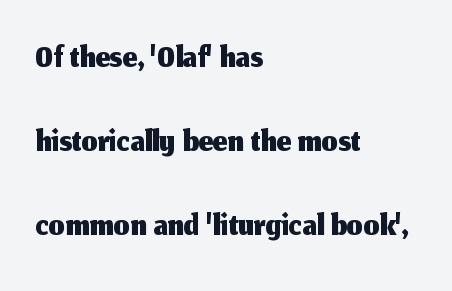
{"serif": "no", "italic": "no", "width": "normal", "stroke_contrast": "medium", "x_height": "medium", "monospaced": "no", "underline": "no", "align": "left", "line_spacing": "normal", "line_spacing_ratio": 1.65, "letter_spacing": "normal", "letter_spacing_em": 0.0, "glyph_px": 51}
